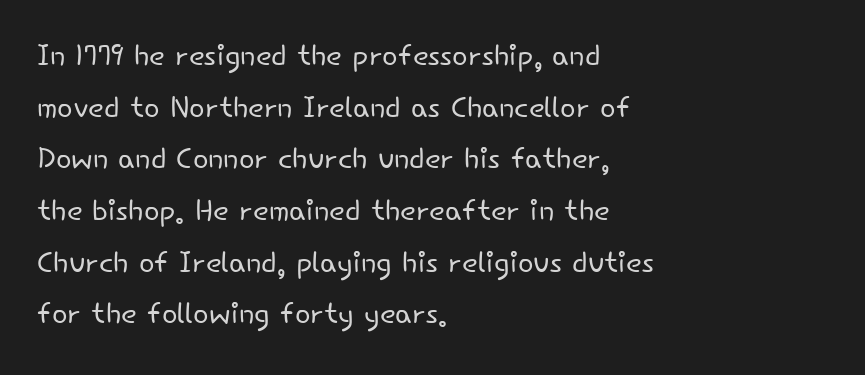
{"serif": "no", "italic": "no", "bold": "no", "weight": "light", "width": "normal", "stroke_contrast": "low", "x_height": "small", "monospaced": "no", "underline": "no", "align": "left", "line_spacing": "normal", "line_spacing_ratio": 1.26, "letter_spacing": "normal", "letter_spacing_em": 0.0, "glyph_px": 41}
